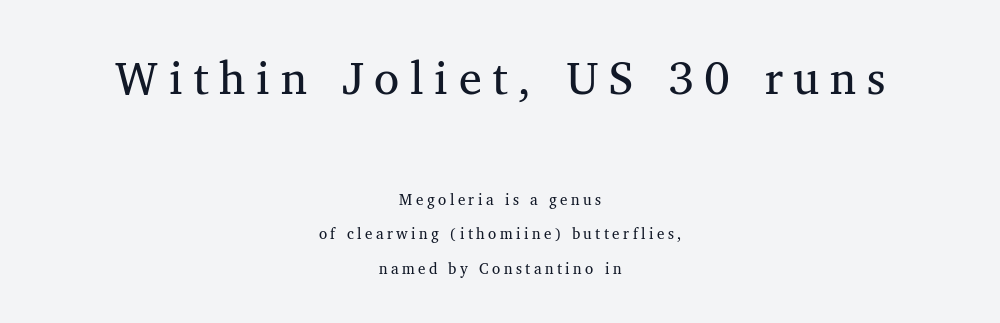
{"serif": "yes", "italic": "no", "bold": "no", "weight": "regular", "width": "normal", "stroke_contrast": "medium", "x_height": "medium", "monospaced": "no", "underline": "no", "align": "center", "line_spacing": "loose", "line_spacing_ratio": 2.32, "letter_spacing": "wide", "letter_spacing_em": 0.23, "larger_block": "first", "size_ratio": 3.07, "glyph_px": 46}
